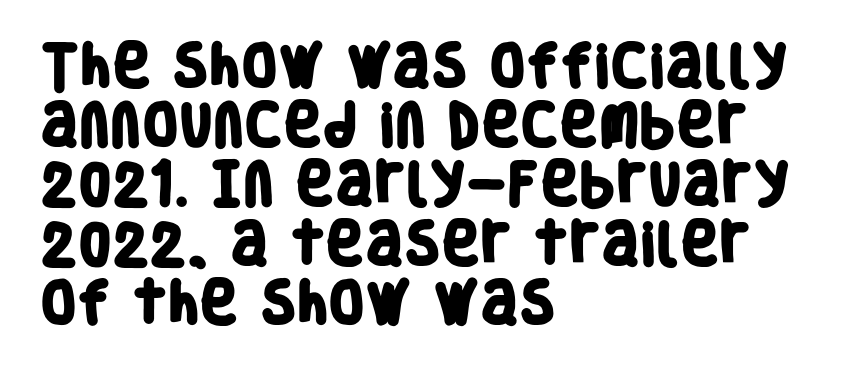
{"serif": "no", "bold": "yes", "weight": "heavy", "width": "condensed", "stroke_contrast": "low", "x_height": "large", "monospaced": "no", "underline": "no", "align": "left", "line_spacing": "normal", "line_spacing_ratio": 1.26, "letter_spacing": "normal", "letter_spacing_em": 0.0, "glyph_px": 47}
